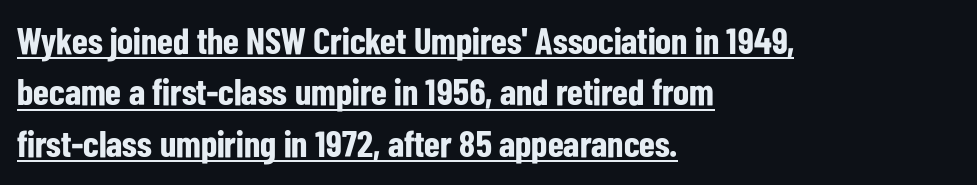
The passage shown is underscored from start to finish. If you drew a line through each stem, it would be perfectly vertical. Is this a fixed-width face? No — the glyphs have proportional, varying widths. A typesetter would label this face a sans. Look at the stroke-to-counter ratio: heavy, a bold.
